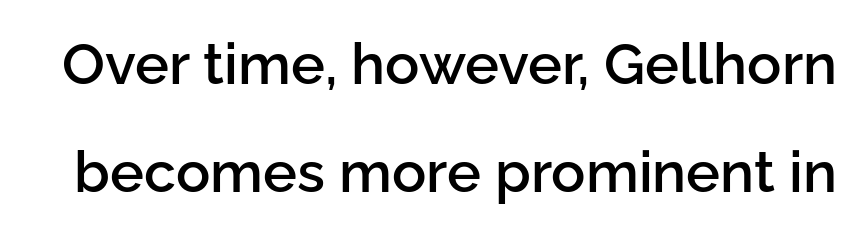
The image shows 57 px semibold sans-serif type, upright; set line spacing 1.89x, normal letter spacing, not underlined; low stroke contrast and a medium x-height.
